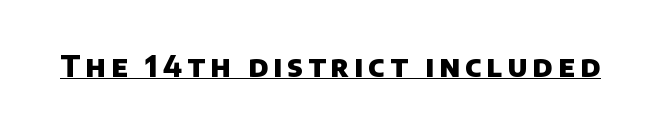
A sans-serif font was chosen for this passage. Note the varied advance widths — an 'i' is clearly narrower than an 'm'. On the weight axis this lands at bold, roughly 700. The string is rendered with underlining switched on.
